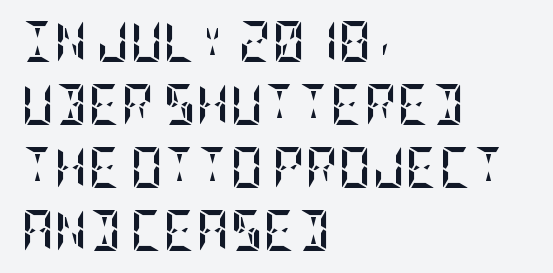
Notice how the passage keeps a crisp vertical edge on the left only. Each word holds together tightly as a unit, with standard inter-letter gaps. The foot of each line stays bare and open. Baseline-to-baseline distance is the conventional proportion of letter height. The type sits square on the baseline with zero lean.
